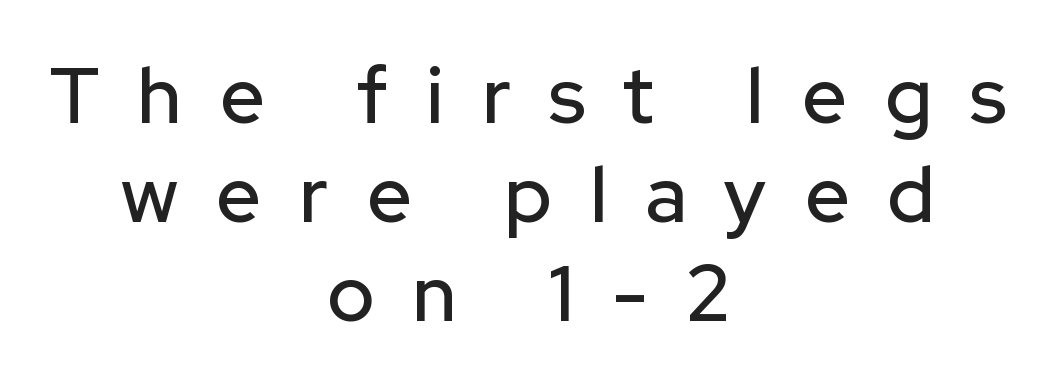
The image shows 78 px sans-serif type, upright; set centered, normal line spacing (1.27x), unusually wide letter spacing (+0.49 em), not underlined; low stroke contrast and a medium x-height.
